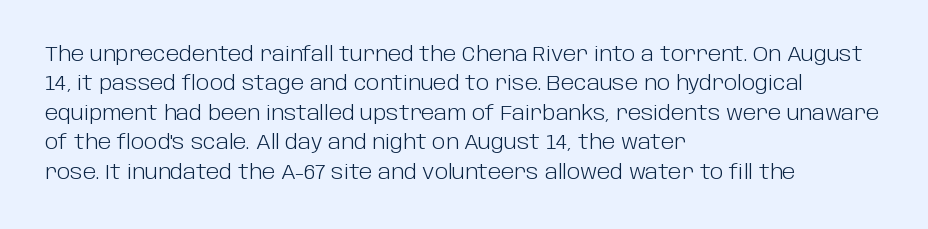
The image shows 20 px text type, upright; set left-aligned, normal line spacing (1.47x), normal letter spacing, not underlined.
